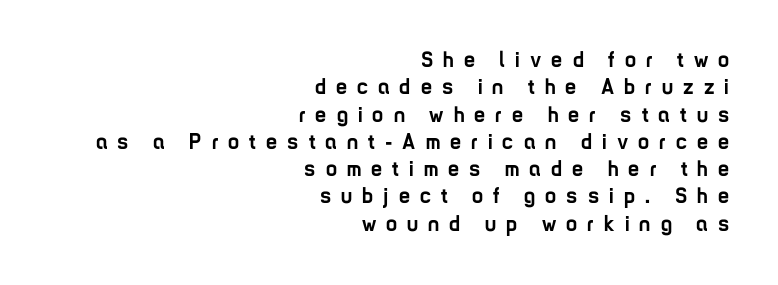
{"italic": "no", "bold": "yes", "underline": "no", "align": "right", "line_spacing_ratio": 1.24, "letter_spacing": "wide", "letter_spacing_em": 0.46, "glyph_px": 22}
